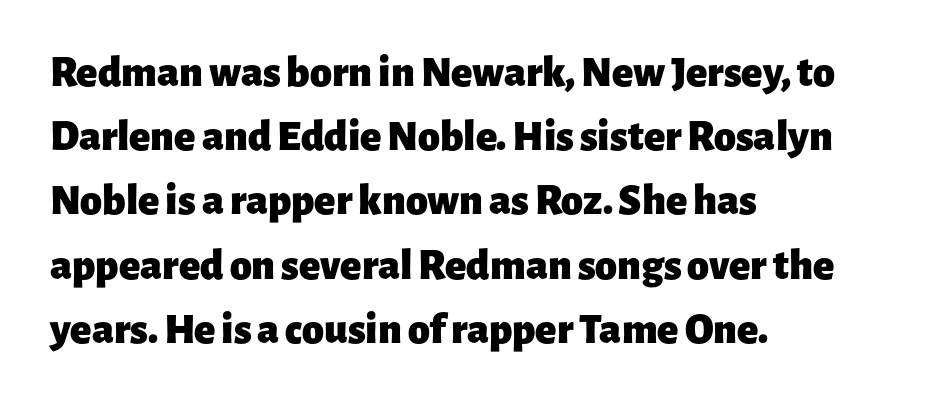
Q: Is the text bold? A: Yes.
Q: Is the text italic (slanted)? A: No, it is upright.
Q: Is the typeface a serif or a sans-serif typeface? A: Sans-serif.
Q: Is the text underlined? A: No.
Q: How is the paragraph aligned? A: Left-aligned.
Q: Is the spacing between letters normal or unusually wide? A: Normal.
Q: Is the spacing between lines tight, normal or loose? A: Normal.
Q: Width (condensed, normal, or wide)? A: Normal.
Q: Stroke contrast? A: Low.
Q: x-height? A: Medium.
Q: Monospaced? A: No.
